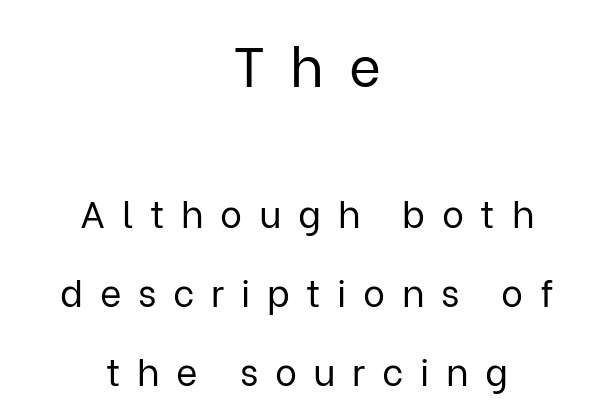
{"serif": "no", "italic": "no", "bold": "no", "weight": "regular", "width": "normal", "stroke_contrast": "low", "x_height": "medium", "monospaced": "no", "underline": "no", "align": "center", "line_spacing": "loose", "line_spacing_ratio": 2.14, "letter_spacing": "wide", "letter_spacing_em": 0.45, "larger_block": "first", "size_ratio": 1.49, "glyph_px": 55}
